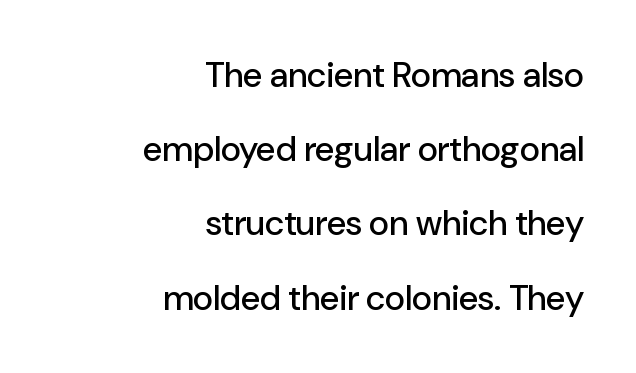
Here the designer chose a conventional face with non-uniform glyph widths. If you drew a line through each stem, it would be perfectly vertical. Just letters on the line, the space beneath them empty. Interline gaps are noticeably wide in this sample. Caption: multi-line text, flush right, ragged left.
